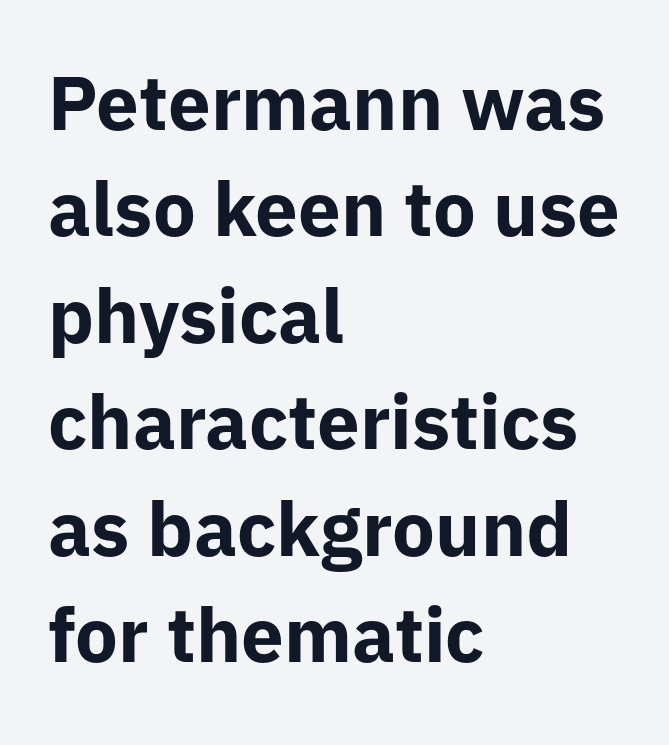
Q: Is the text bold? A: Yes.
Q: Is the text italic (slanted)? A: No, it is upright.
Q: Is the typeface a serif or a sans-serif typeface? A: Sans-serif.
Q: Is the text underlined? A: No.
Q: How is the paragraph aligned? A: Left-aligned.
Q: Is the spacing between letters normal or unusually wide? A: Normal.
Q: Is the spacing between lines tight, normal or loose? A: Normal.
Q: Width (condensed, normal, or wide)? A: Normal.
Q: Stroke contrast? A: Low.
Q: x-height? A: Medium.
Q: Monospaced? A: No.
